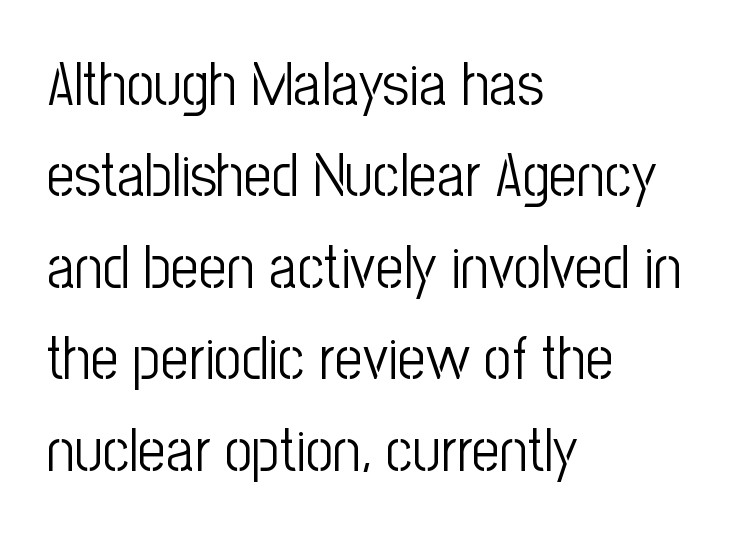
{"serif": "no", "italic": "no", "bold": "no", "weight": "light", "width": "condensed", "stroke_contrast": "low", "x_height": "medium", "monospaced": "no", "underline": "no", "align": "left", "line_spacing": "normal", "line_spacing_ratio": 1.5, "letter_spacing": "normal", "letter_spacing_em": 0.0, "glyph_px": 61}
